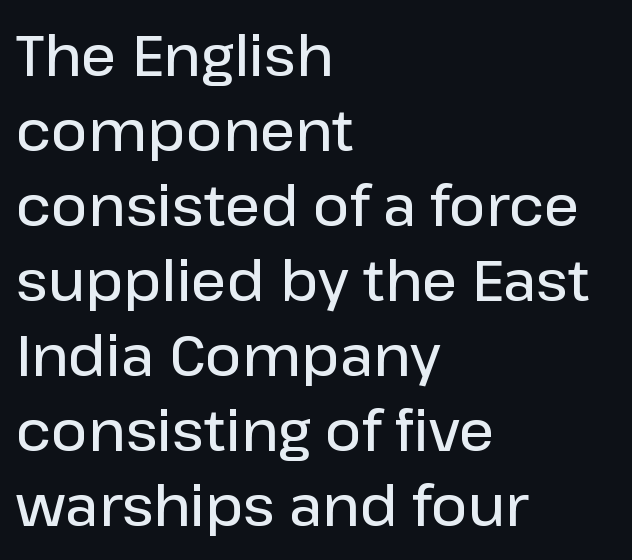
{"serif": "no", "italic": "no", "bold": "semi", "weight": "semibold", "width": "normal", "stroke_contrast": "low", "x_height": "medium", "monospaced": "no", "underline": "no", "align": "left", "line_spacing": "normal", "line_spacing_ratio": 1.34, "letter_spacing": "normal", "letter_spacing_em": 0.0, "glyph_px": 56}
